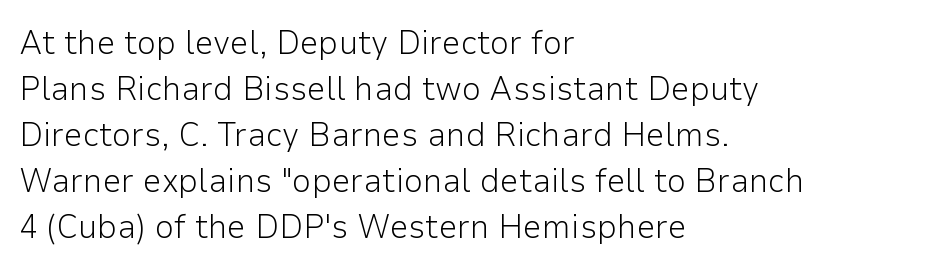
Q: Is the text bold? A: No.
Q: Is the text italic (slanted)? A: No, it is upright.
Q: Is the typeface a serif or a sans-serif typeface? A: Sans-serif.
Q: Is the text underlined? A: No.
Q: How is the paragraph aligned? A: Left-aligned.
Q: Is the spacing between letters normal or unusually wide? A: Normal.
Q: Is the spacing between lines tight, normal or loose? A: Normal.
Q: Width (condensed, normal, or wide)? A: Normal.
Q: Stroke contrast? A: Low.
Q: x-height? A: Medium.
Q: Monospaced? A: No.
